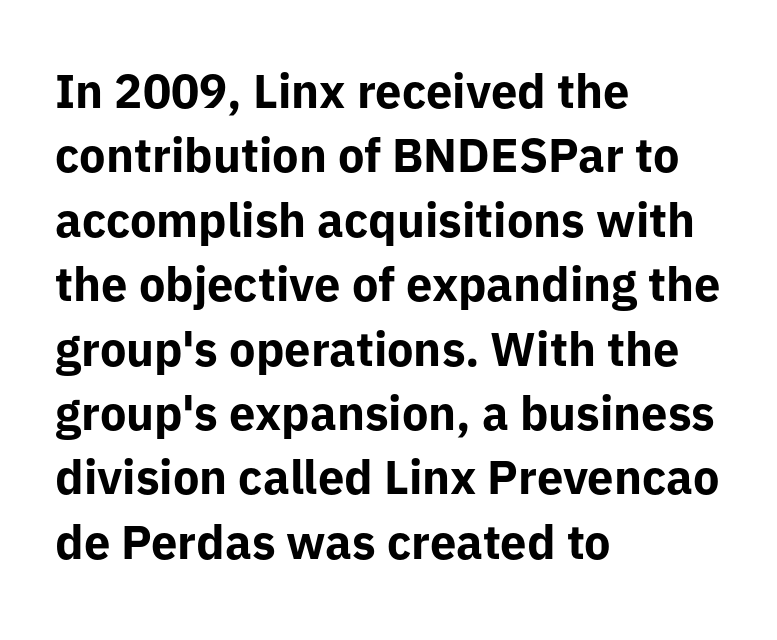
Q: Is the text bold? A: Yes.
Q: Is the text italic (slanted)? A: No, it is upright.
Q: Is the typeface a serif or a sans-serif typeface? A: Sans-serif.
Q: Is the text underlined? A: No.
Q: How is the paragraph aligned? A: Left-aligned.
Q: Is the spacing between letters normal or unusually wide? A: Normal.
Q: Is the spacing between lines tight, normal or loose? A: Normal.
Q: Width (condensed, normal, or wide)? A: Normal.
Q: Stroke contrast? A: Low.
Q: x-height? A: Medium.
Q: Monospaced? A: No.
